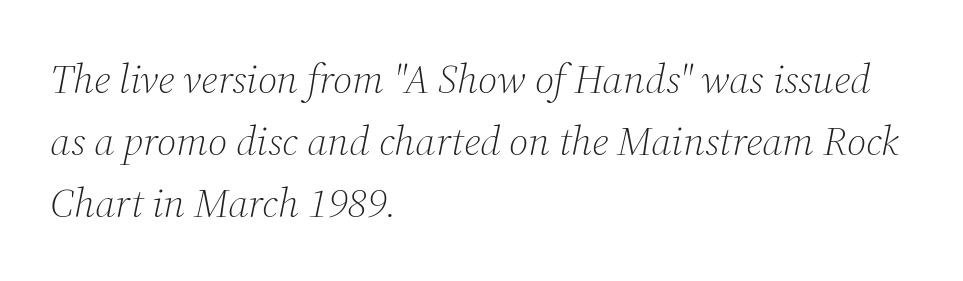
{"serif": "yes", "italic": "yes", "lean": "right", "slant_degrees": 12, "bold": "no", "weight": "light", "width": "normal", "stroke_contrast": "medium", "x_height": "medium", "monospaced": "no", "underline": "no", "align": "left", "line_spacing": "normal", "line_spacing_ratio": 1.51, "letter_spacing": "normal", "letter_spacing_em": 0.0, "glyph_px": 41}
